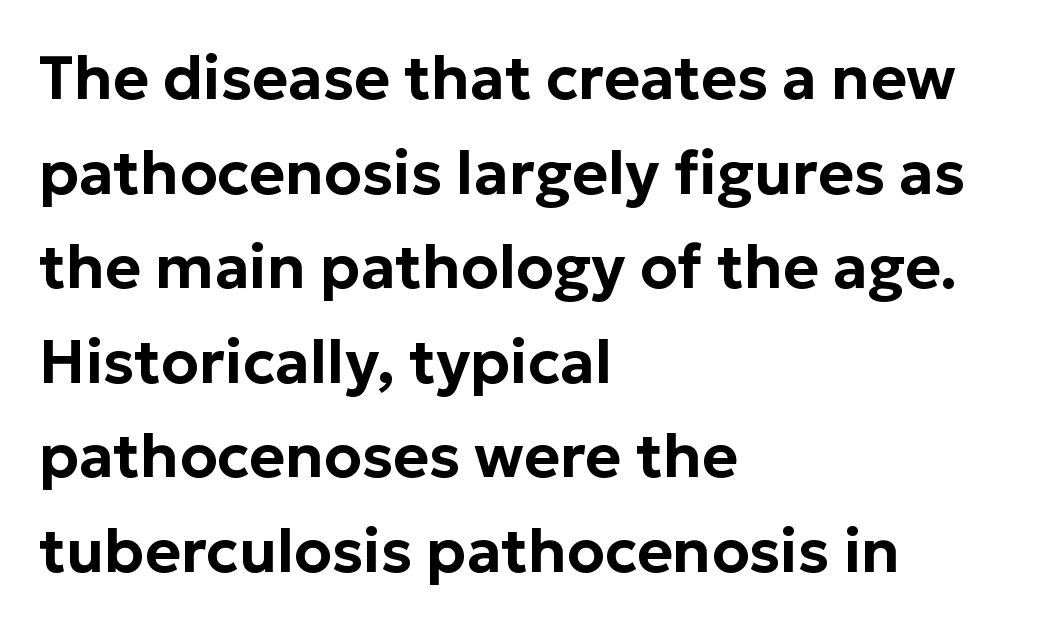
The image shows 61 px sans-serif type, upright; set left-aligned, normal line spacing (1.55x), normal letter spacing, not underlined; low stroke contrast and a medium x-height.
